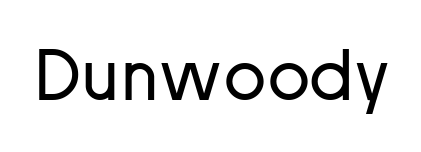
Q: Is the text bold? A: No.
Q: Is the text italic (slanted)? A: No, it is upright.
Q: Is the typeface a serif or a sans-serif typeface? A: Sans-serif.
Q: Is the text underlined? A: No.
Q: Is the spacing between letters normal or unusually wide? A: Normal.
Q: Width (condensed, normal, or wide)? A: Normal.
Q: Stroke contrast? A: Low.
Q: x-height? A: Medium.
Q: Monospaced? A: No.
